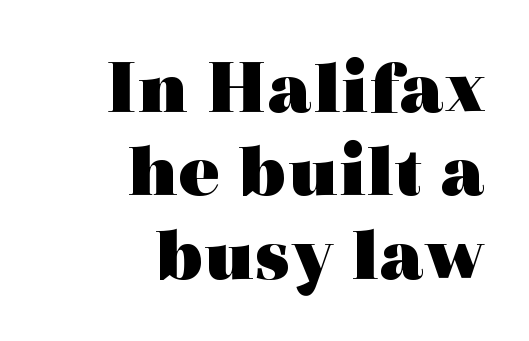
The image shows 78 px heavy, wide serif type, upright; set right-aligned, tight line spacing (1.07x), normal letter spacing, not underlined; a medium x-height.
